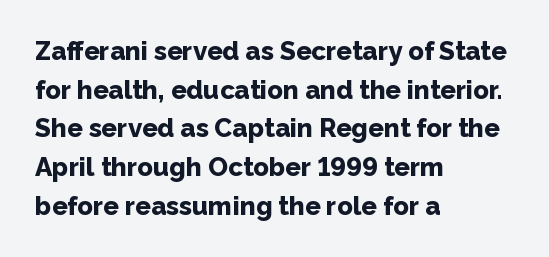
The image shows 26 px bold type, upright; set left-aligned, normal line spacing (1.49x), normal letter spacing, not underlined.
